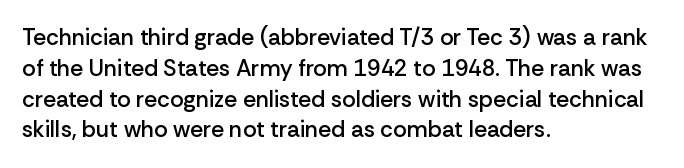
The image shows 23 px text type, upright; set left-aligned, normal line spacing (1.34x), normal letter spacing, not underlined.
